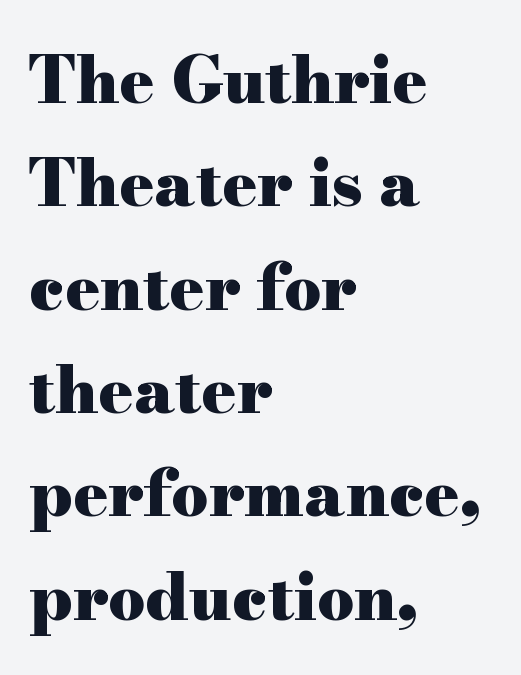
Q: Is the text bold? A: Yes.
Q: Is the text italic (slanted)? A: No, it is upright.
Q: Is the typeface a serif or a sans-serif typeface? A: Serif.
Q: Is the text underlined? A: No.
Q: How is the paragraph aligned? A: Left-aligned.
Q: Is the spacing between letters normal or unusually wide? A: Normal.
Q: Is the spacing between lines tight, normal or loose? A: Normal.
Q: Width (condensed, normal, or wide)? A: Wide.
Q: Stroke contrast? A: High.
Q: x-height? A: Small.
Q: Monospaced? A: No.
